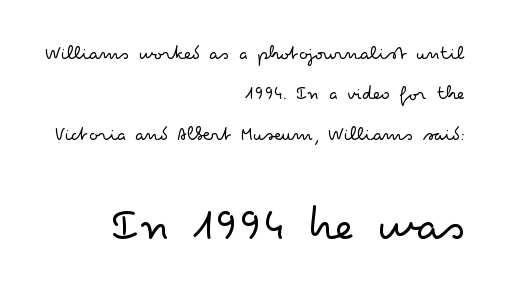
{"serif": "no", "italic": "no", "bold": "no", "weight": "light", "width": "wide", "stroke_contrast": "low", "x_height": "small", "monospaced": "no", "underline": "no", "align": "right", "line_spacing": "loose", "line_spacing_ratio": 2.02, "letter_spacing": "normal", "letter_spacing_em": 0.0, "larger_block": "second", "size_ratio": 2.5, "glyph_px": 50}
